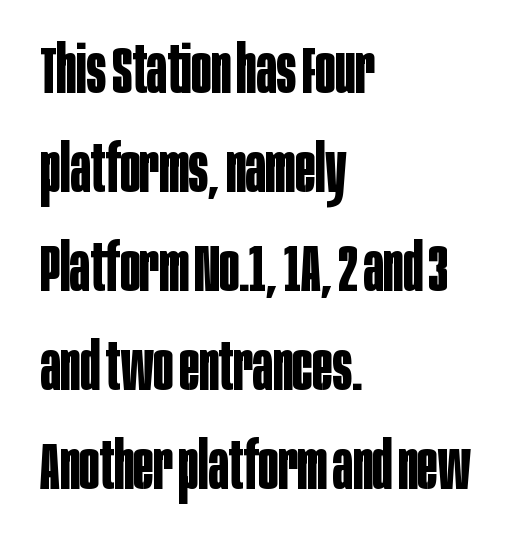
Q: Is the text bold? A: Yes.
Q: Is the text italic (slanted)? A: No, it is upright.
Q: Is the typeface a serif or a sans-serif typeface? A: Sans-serif.
Q: Is the text underlined? A: No.
Q: How is the paragraph aligned? A: Left-aligned.
Q: Is the spacing between letters normal or unusually wide? A: Normal.
Q: Is the spacing between lines tight, normal or loose? A: Normal.
Q: Width (condensed, normal, or wide)? A: Condensed.
Q: Stroke contrast? A: Low.
Q: x-height? A: Large.
Q: Monospaced? A: No.
